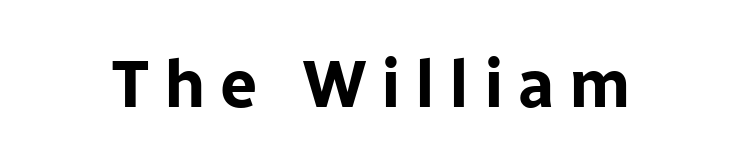
{"serif": "no", "italic": "no", "bold": "yes", "weight": "bold", "width": "normal", "stroke_contrast": "low", "x_height": "medium", "monospaced": "no", "underline": "no", "letter_spacing": "wide", "letter_spacing_em": 0.22, "glyph_px": 66}
